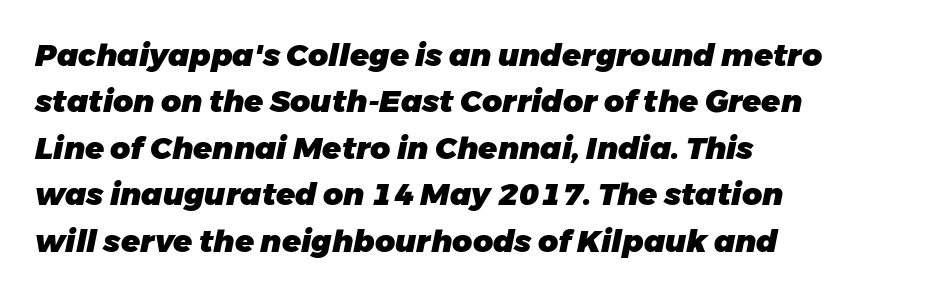
The image shows 31 px heavy type, italic (leaning right); set left-aligned, normal line spacing (1.5x), normal letter spacing, not underlined; low stroke contrast and a medium x-height.
